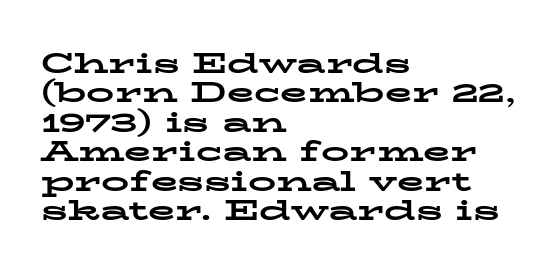
Q: Is the text bold? A: Yes.
Q: Is the text italic (slanted)? A: No, it is upright.
Q: Is the typeface a serif or a sans-serif typeface? A: Serif.
Q: Is the text underlined? A: No.
Q: How is the paragraph aligned? A: Left-aligned.
Q: Is the spacing between letters normal or unusually wide? A: Normal.
Q: Is the spacing between lines tight, normal or loose? A: Tight.
Q: Width (condensed, normal, or wide)? A: Wide.
Q: Stroke contrast? A: Low.
Q: x-height? A: Medium.
Q: Monospaced? A: No.
